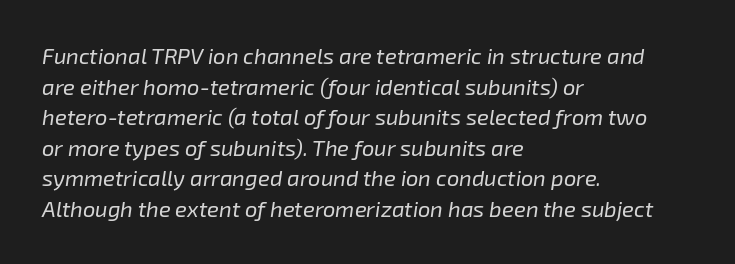
Q: Is the text bold? A: No.
Q: Is the text italic (slanted)? A: Yes, it leans right by about 8 degrees.
Q: Is the text underlined? A: No.
Q: How is the paragraph aligned? A: Left-aligned.
Q: Is the spacing between letters normal or unusually wide? A: Normal.
Q: Is the spacing between lines tight, normal or loose? A: Normal.
